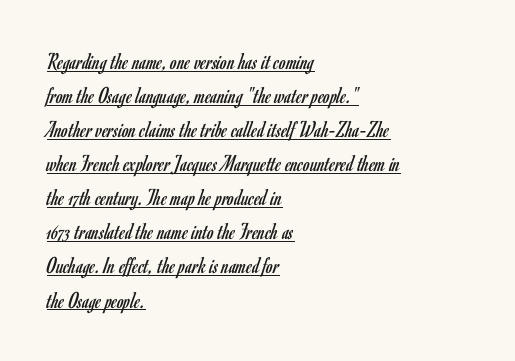
{"bold": "no", "underline": "yes", "align": "left", "line_spacing": "normal", "line_spacing_ratio": 1.42, "letter_spacing": "normal", "letter_spacing_em": 0.0, "glyph_px": 24}
